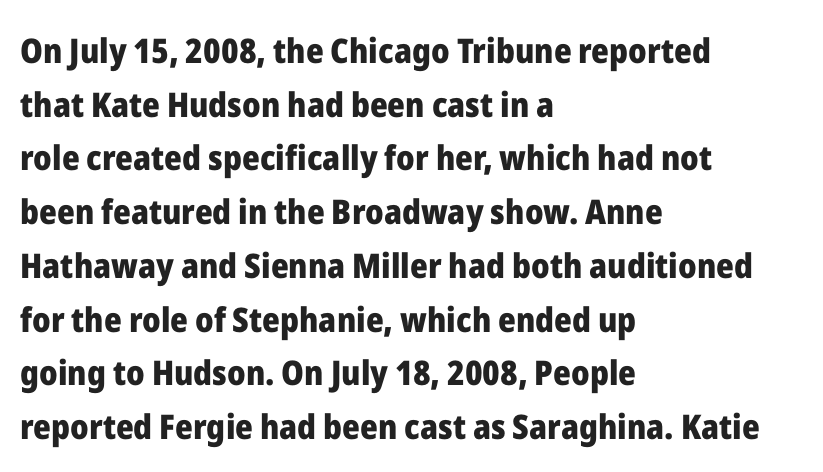
Stroke terminals: plain, sans-serif. A bare baseline throughout the passage. The letterforms sit shoulder to shoulder at normal distance. Look at the stroke-to-counter ratio: heavy, a bold. Which margin do the lines hug? The left one — the right edge is uneven. If you drew a line through each stem, it would be perfectly vertical.
